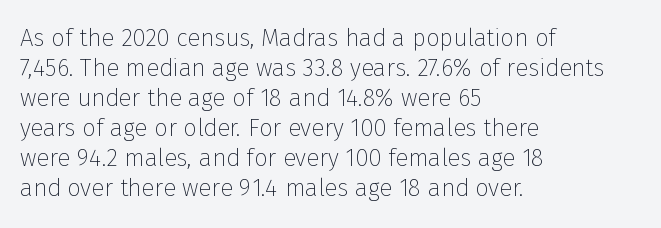
The image shows 24 px text type, upright; set left-aligned, normal line spacing (1.25x), normal letter spacing, not underlined.
